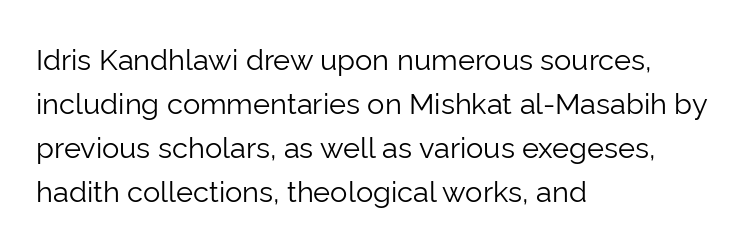
The image shows 29 px light sans-serif type, upright; set left-aligned, normal line spacing (1.52x), normal letter spacing, not underlined; low stroke contrast and a medium x-height.
